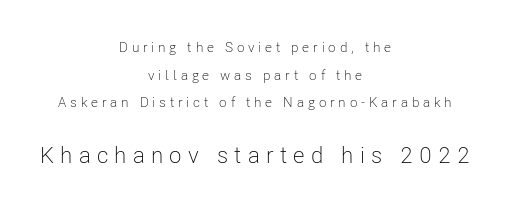
{"italic": "no", "bold": "no", "underline": "no", "align": "center", "line_spacing": "loose", "line_spacing_ratio": 1.98, "letter_spacing": "wide", "letter_spacing_em": 0.27, "larger_block": "second", "size_ratio": 1.64, "glyph_px": 23}
